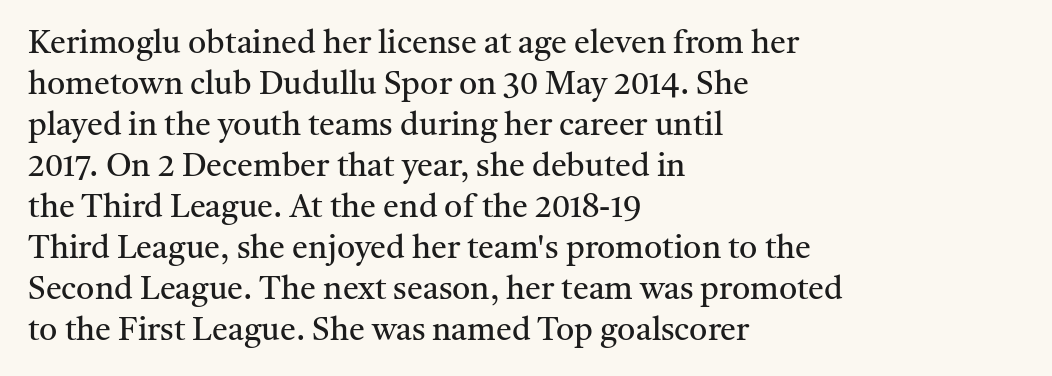
Q: Is the text bold? A: No.
Q: Is the text italic (slanted)? A: No, it is upright.
Q: Is the typeface a serif or a sans-serif typeface? A: Serif.
Q: Is the text underlined? A: No.
Q: How is the paragraph aligned? A: Left-aligned.
Q: Is the spacing between letters normal or unusually wide? A: Normal.
Q: Is the spacing between lines tight, normal or loose? A: Normal.
Q: Width (condensed, normal, or wide)? A: Normal.
Q: Stroke contrast? A: Medium.
Q: x-height? A: Medium.
Q: Monospaced? A: No.
